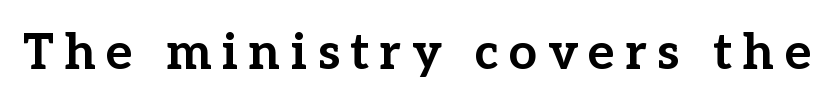
Q: Is the text bold? A: Yes.
Q: Is the text italic (slanted)? A: No, it is upright.
Q: Is the typeface a serif or a sans-serif typeface? A: Serif.
Q: Is the text underlined? A: No.
Q: Is the spacing between letters normal or unusually wide? A: Unusually wide.
Q: Width (condensed, normal, or wide)? A: Normal.
Q: Stroke contrast? A: Low.
Q: x-height? A: Medium.
Q: Monospaced? A: No.
